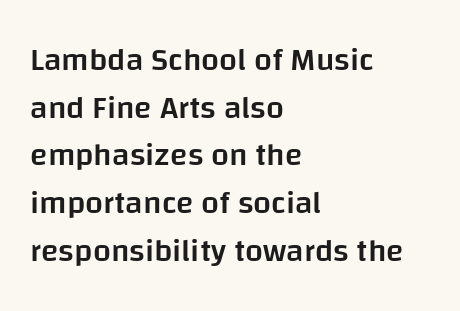
The image shows 32 px semibold sans-serif type, upright; set left-aligned, normal line spacing (1.49x), normal letter spacing, not underlined; low stroke contrast and a large x-height.
